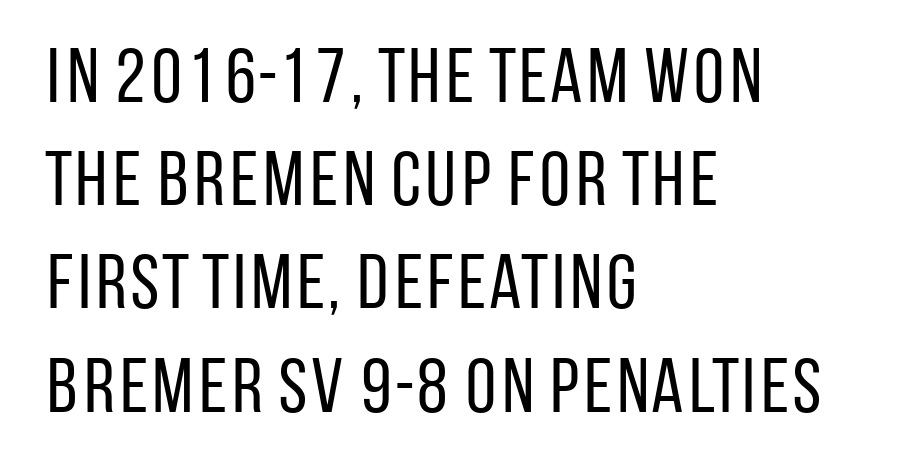
Q: Is the text bold? A: No.
Q: Is the text italic (slanted)? A: No, it is upright.
Q: Is the typeface a serif or a sans-serif typeface? A: Sans-serif.
Q: Is the text underlined? A: No.
Q: How is the paragraph aligned? A: Left-aligned.
Q: Is the spacing between letters normal or unusually wide? A: Normal.
Q: Is the spacing between lines tight, normal or loose? A: Normal.
Q: Width (condensed, normal, or wide)? A: Condensed.
Q: Stroke contrast? A: Low.
Q: x-height? A: Large.
Q: Monospaced? A: No.
